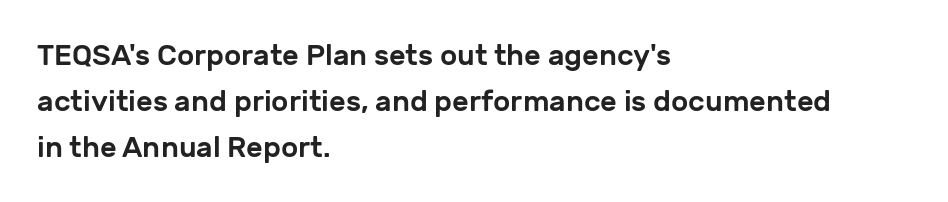
Typographically, this falls in the sans-serif category. Nobody touched the tracking dial on this one. These lines are set flush left with a ragged right edge. The specimen omits any rule beneath the text block's lines.
